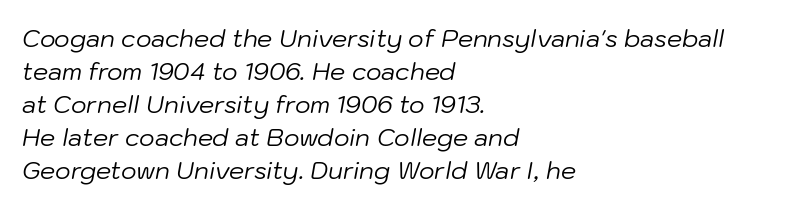
{"italic": "yes", "lean": "right", "slant_degrees": 10, "bold": "no", "underline": "no", "align": "left", "line_spacing": "normal", "line_spacing_ratio": 1.38, "letter_spacing": "normal", "letter_spacing_em": 0.0, "glyph_px": 24}
